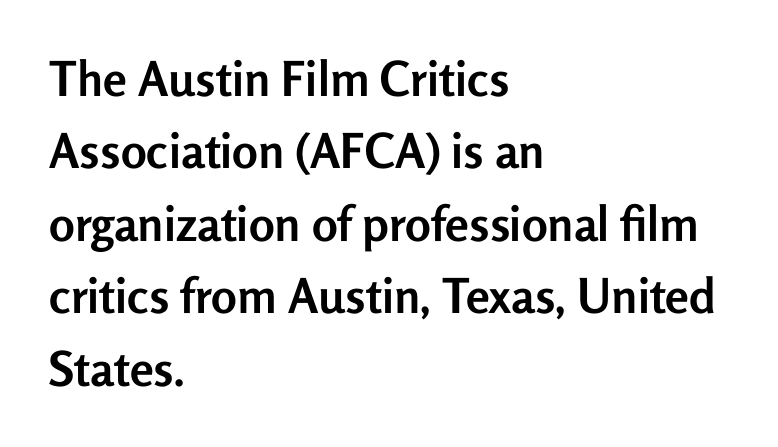
Q: Is the text bold? A: Yes.
Q: Is the text italic (slanted)? A: No, it is upright.
Q: Is the typeface a serif or a sans-serif typeface? A: Sans-serif.
Q: Is the text underlined? A: No.
Q: How is the paragraph aligned? A: Left-aligned.
Q: Is the spacing between letters normal or unusually wide? A: Normal.
Q: Is the spacing between lines tight, normal or loose? A: Normal.
Q: Width (condensed, normal, or wide)? A: Normal.
Q: Stroke contrast? A: Low.
Q: x-height? A: Medium.
Q: Monospaced? A: No.
